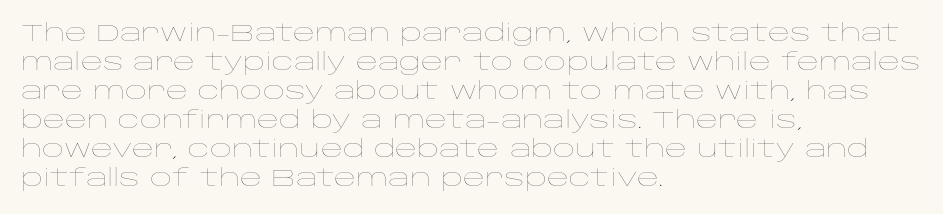
{"italic": "no", "bold": "no", "underline": "no", "align": "left", "line_spacing_ratio": 1.21, "letter_spacing": "normal", "letter_spacing_em": 0.0, "glyph_px": 24}
